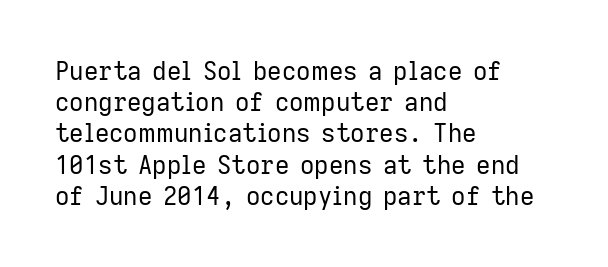
The image shows 25 px text type, upright; set left-aligned, normal line spacing (1.25x), normal letter spacing, not underlined.
